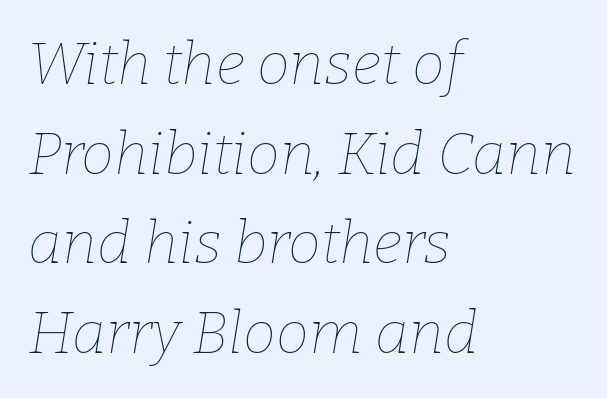
Q: Is the text bold? A: No.
Q: Is the text italic (slanted)? A: Yes, it leans right by about 9 degrees.
Q: Is the text underlined? A: No.
Q: How is the paragraph aligned? A: Left-aligned.
Q: Is the spacing between letters normal or unusually wide? A: Normal.
Q: Is the spacing between lines tight, normal or loose? A: Normal.
Q: Width (condensed, normal, or wide)? A: Normal.
Q: Stroke contrast? A: Low.
Q: x-height? A: Medium.
Q: Monospaced? A: No.
